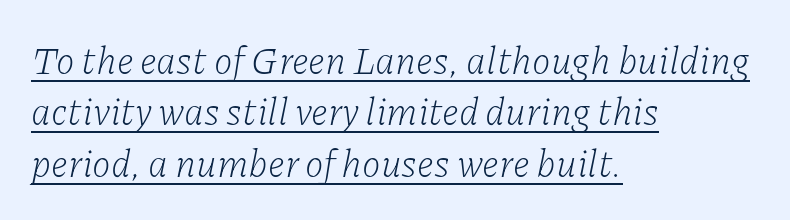
{"serif": "yes", "italic": "yes", "lean": "right", "slant_degrees": 11, "bold": "no", "weight": "light", "width": "normal", "stroke_contrast": "low", "x_height": "medium", "monospaced": "no", "underline": "yes", "align": "left", "line_spacing": "normal", "line_spacing_ratio": 1.35, "letter_spacing": "normal", "letter_spacing_em": 0.0, "glyph_px": 38}
